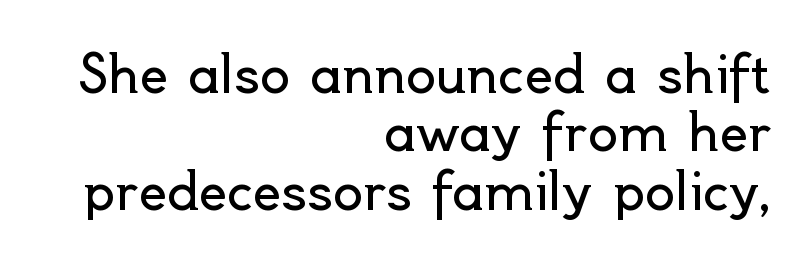
{"serif": "no", "italic": "no", "bold": "no", "weight": "regular", "width": "normal", "x_height": "small", "monospaced": "no", "underline": "no", "align": "right", "line_spacing_ratio": 1.17, "letter_spacing": "normal", "letter_spacing_em": 0.0, "glyph_px": 50}
